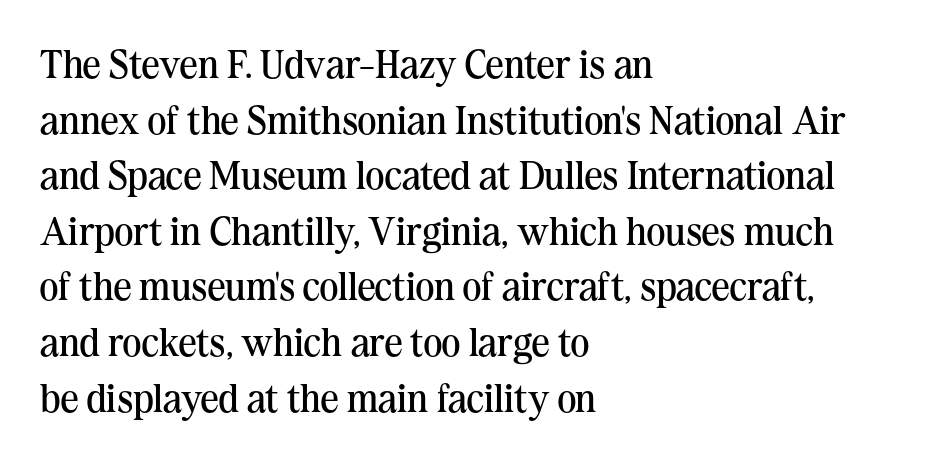
The image shows 40 px regular-weight serif type, upright; set left-aligned, normal line spacing (1.39x), normal letter spacing, not underlined; medium stroke contrast and a medium x-height.
